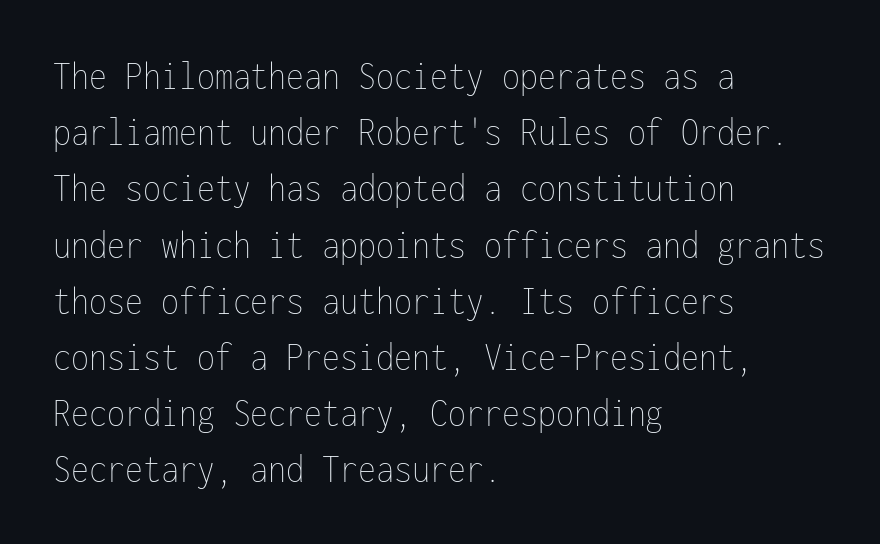
The image shows 41 px thin, condensed type, upright, monospaced; set left-aligned, normal line spacing (1.37x), normal letter spacing, not underlined; low stroke contrast and a medium x-height.
